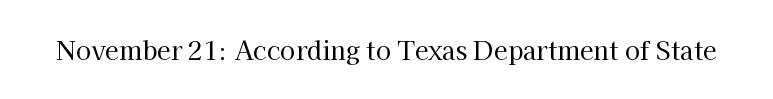
The rendering keeps characters at their native spacing. The font sits on the lighter half of the weight spectrum, regular included. Quick note: underline off. Is there any slant? The stems are plumb.
